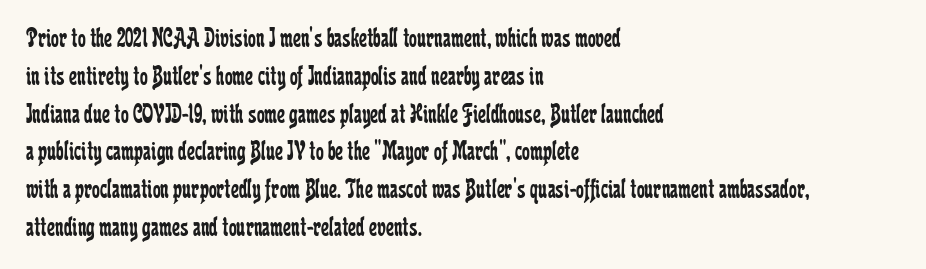
{"serif": "yes", "italic": "no", "bold": "no", "weight": "regular", "width": "condensed", "stroke_contrast": "low", "x_height": "medium", "monospaced": "no", "underline": "no", "align": "left", "line_spacing": "normal", "line_spacing_ratio": 1.35, "letter_spacing": "normal", "letter_spacing_em": 0.0, "glyph_px": 28}
